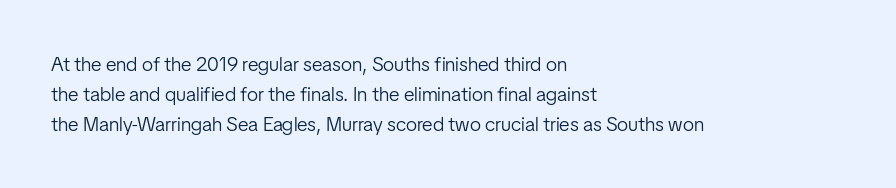
{"italic": "no", "bold": "no", "underline": "no", "align": "left", "line_spacing": "normal", "line_spacing_ratio": 1.49, "letter_spacing": "normal", "letter_spacing_em": 0.0, "glyph_px": 20}
